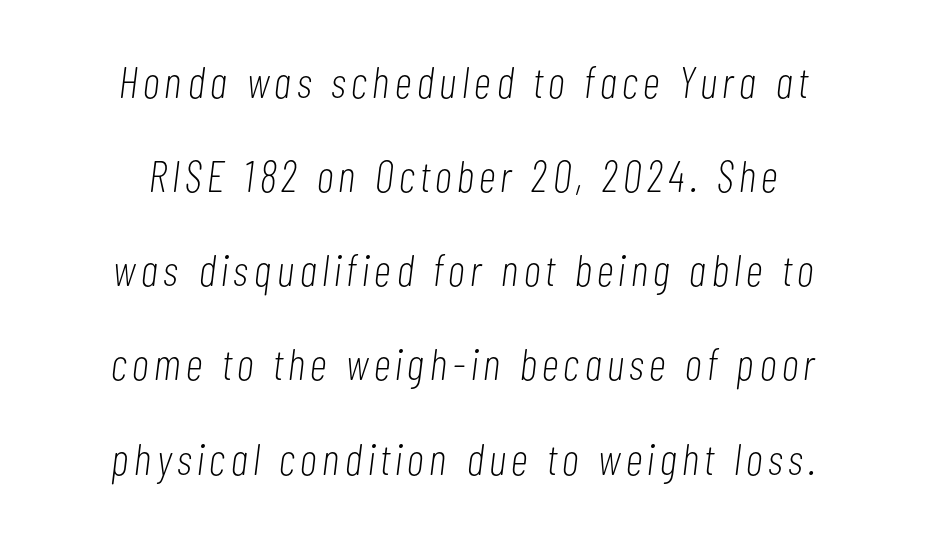
The image shows 44 px light, condensed type, italic (leaning right); set centered, loose line spacing (2.14x), not underlined; low stroke contrast and a medium x-height.
